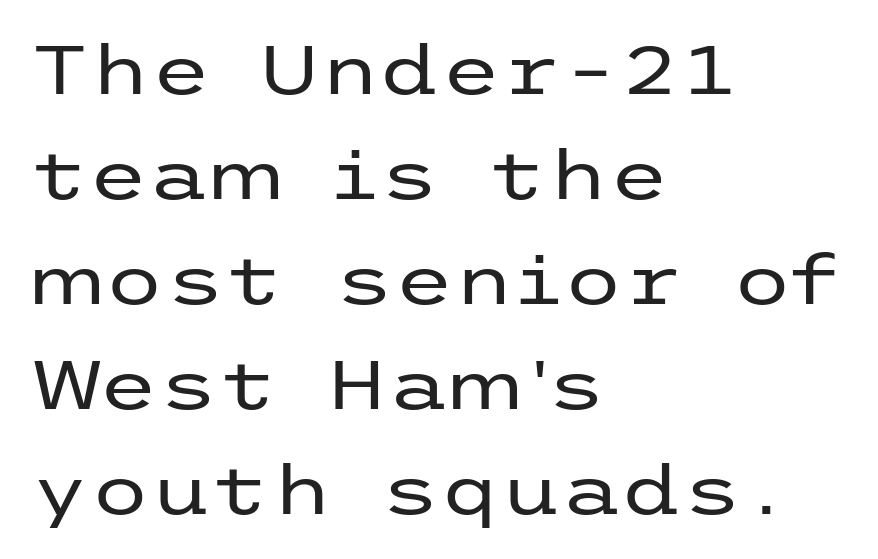
Q: Is the text bold? A: No.
Q: Is the text italic (slanted)? A: No, it is upright.
Q: Is the typeface a serif or a sans-serif typeface? A: Sans-serif.
Q: Is the text underlined? A: No.
Q: How is the paragraph aligned? A: Left-aligned.
Q: Is the spacing between letters normal or unusually wide? A: Normal.
Q: Is the spacing between lines tight, normal or loose? A: Normal.
Q: Width (condensed, normal, or wide)? A: Wide.
Q: Stroke contrast? A: Low.
Q: x-height? A: Medium.
